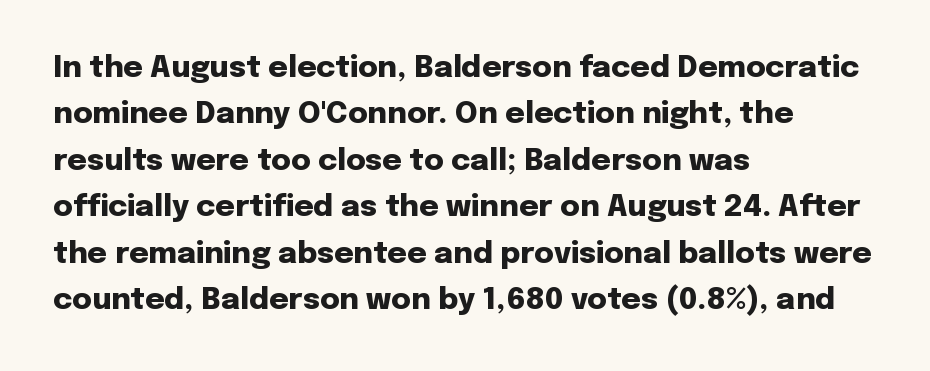
{"serif": "no", "italic": "no", "bold": "yes", "weight": "heavy", "width": "normal", "stroke_contrast": "low", "x_height": "medium", "monospaced": "no", "underline": "no", "align": "left", "line_spacing": "normal", "line_spacing_ratio": 1.55, "letter_spacing": "normal", "letter_spacing_em": 0.0, "glyph_px": 30}
